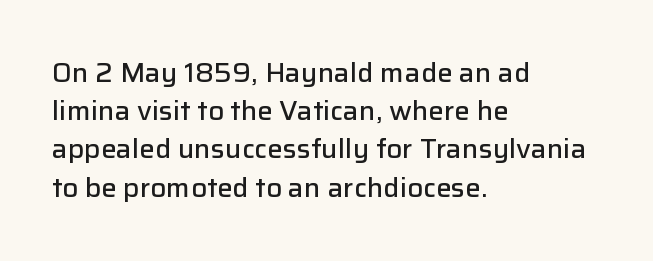
{"italic": "no", "bold": "semi", "underline": "no", "align": "left", "line_spacing": "normal", "line_spacing_ratio": 1.47, "letter_spacing": "normal", "letter_spacing_em": 0.0, "glyph_px": 26}
